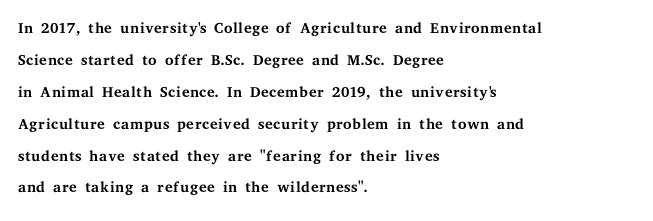
{"italic": "no", "bold": "no", "underline": "no", "align": "left", "line_spacing": "normal", "line_spacing_ratio": 1.45, "letter_spacing": "normal", "letter_spacing_em": 0.0, "glyph_px": 22}
